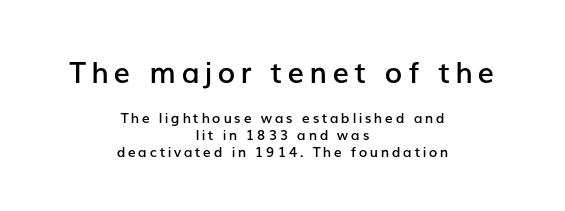
The image shows 29 px semibold sans-serif type, upright; set centered, line spacing 1.21x, not underlined; the first (top) block is 2.07x larger; low stroke contrast and a medium x-height.
